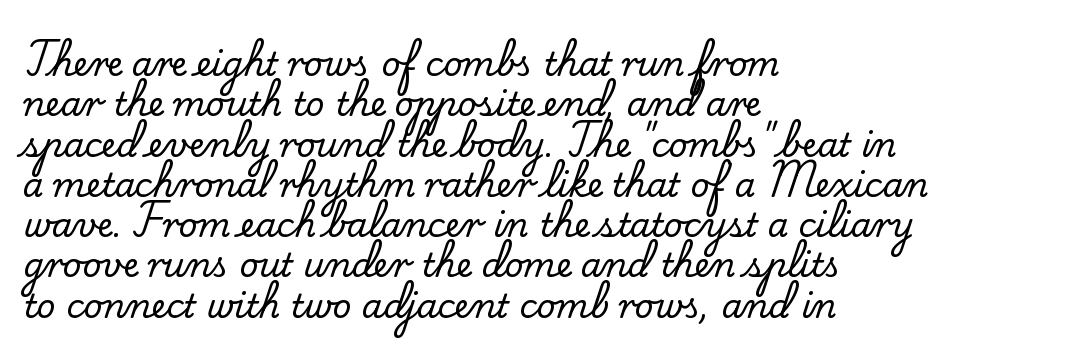
{"serif": "yes", "width": "normal", "stroke_contrast": "low", "x_height": "small", "monospaced": "no", "underline": "no", "align": "left", "line_spacing_ratio": 1.22, "letter_spacing": "normal", "letter_spacing_em": 0.0, "glyph_px": 33}
